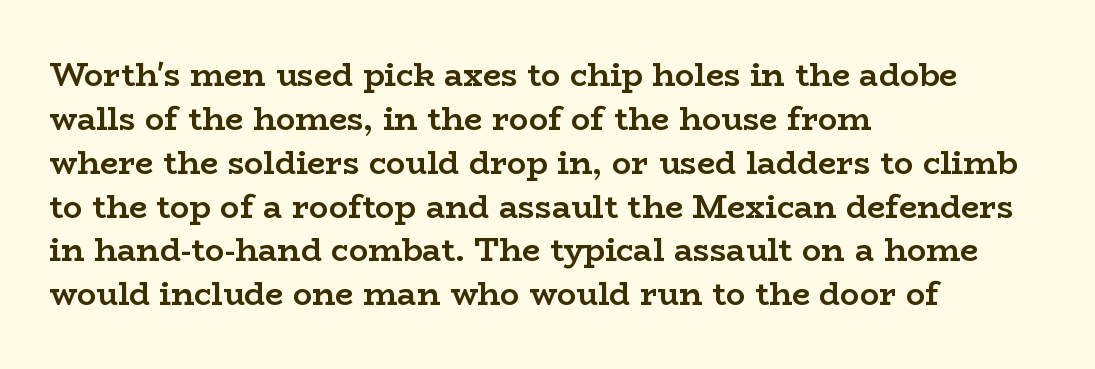
{"serif": "yes", "italic": "no", "bold": "yes", "weight": "semibold", "width": "wide", "stroke_contrast": "low", "x_height": "medium", "monospaced": "no", "underline": "no", "align": "left", "line_spacing": "normal", "line_spacing_ratio": 1.37, "letter_spacing": "normal", "letter_spacing_em": 0.0, "glyph_px": 32}
